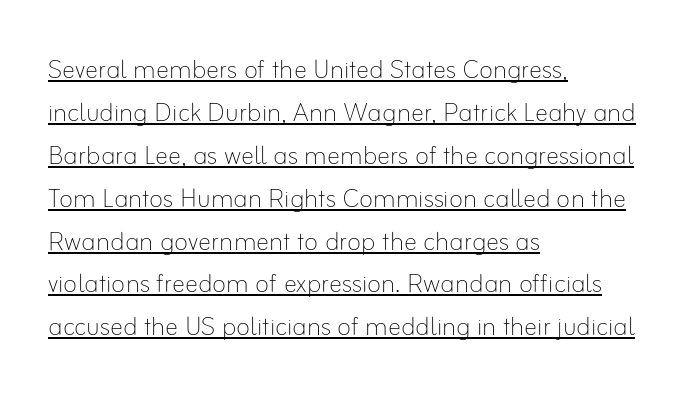
The image shows 33 px thin type, upright; set left-aligned, normal line spacing (1.3x), normal letter spacing, underlined; low stroke contrast and a small x-height.
